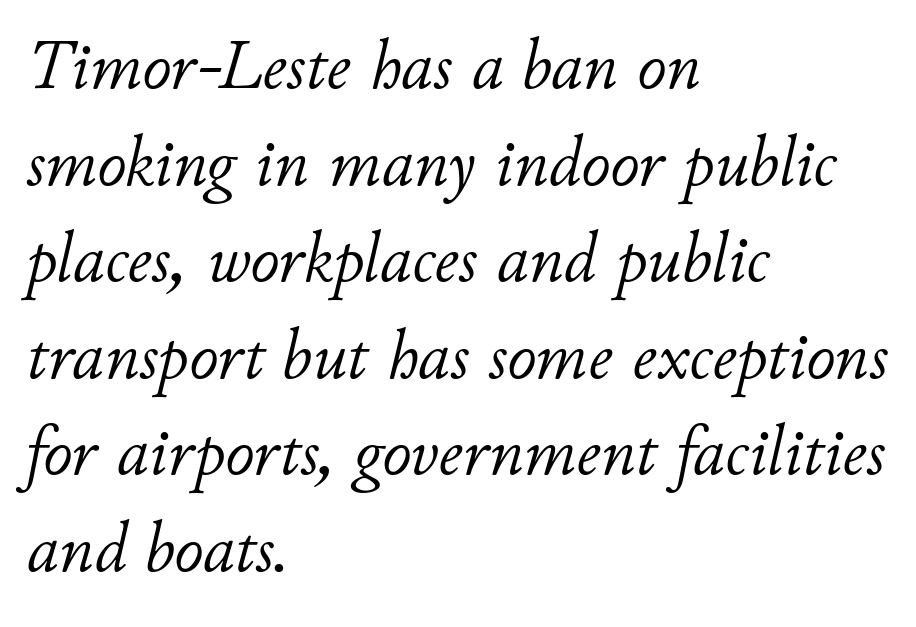
The image shows 71 px light type, italic (leaning right); set left-aligned, normal line spacing (1.36x), normal letter spacing, not underlined; low stroke contrast and a small x-height.
